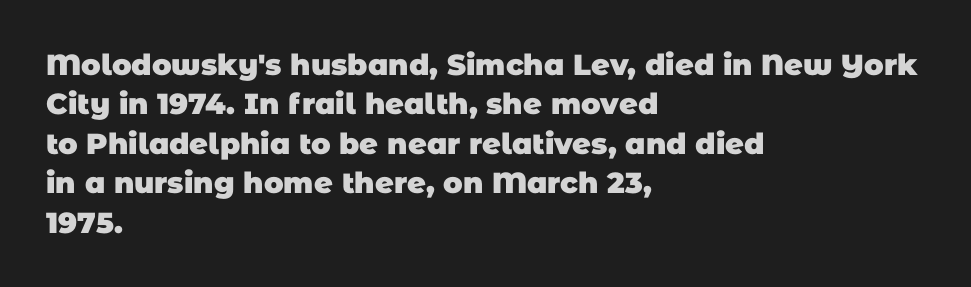
{"serif": "no", "bold": "yes", "weight": "heavy", "width": "normal", "stroke_contrast": "low", "x_height": "large", "monospaced": "no", "underline": "no", "align": "left", "line_spacing": "normal", "line_spacing_ratio": 1.36, "letter_spacing": "normal", "letter_spacing_em": 0.0, "glyph_px": 29}
